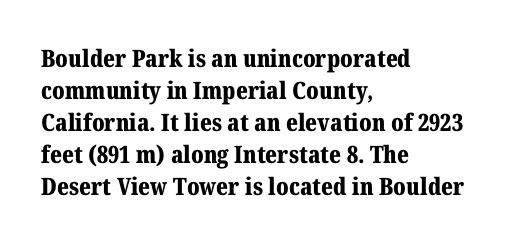
{"italic": "no", "bold": "yes", "underline": "no", "align": "left", "line_spacing": "normal", "line_spacing_ratio": 1.33, "letter_spacing": "normal", "letter_spacing_em": 0.0, "glyph_px": 24}
